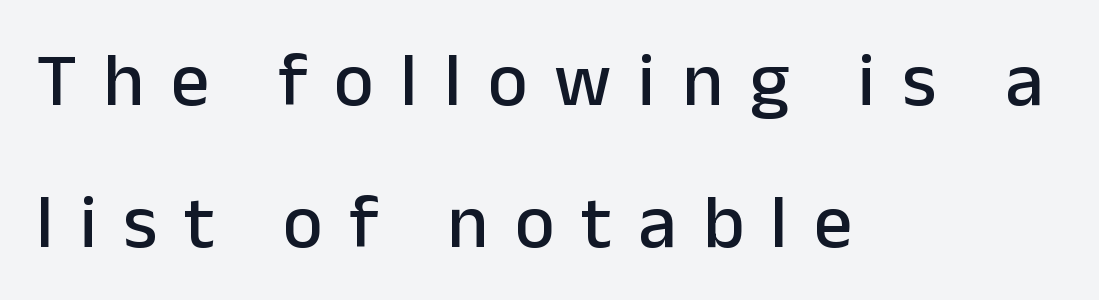
The image shows 76 px sans-serif type, upright; set left-aligned, line spacing 1.87x, unusually wide letter spacing (+0.35 em), not underlined; low stroke contrast and a medium x-height.
